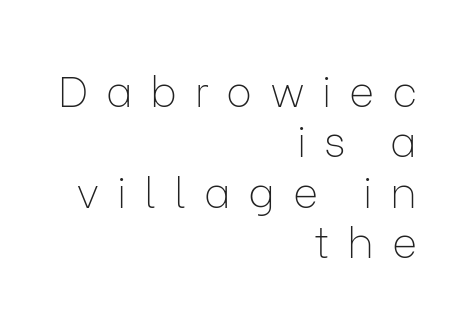
{"serif": "no", "italic": "no", "bold": "no", "weight": "thin", "width": "normal", "stroke_contrast": "low", "x_height": "medium", "monospaced": "no", "underline": "no", "align": "right", "line_spacing_ratio": 1.17, "letter_spacing": "wide", "letter_spacing_em": 0.41, "glyph_px": 43}
